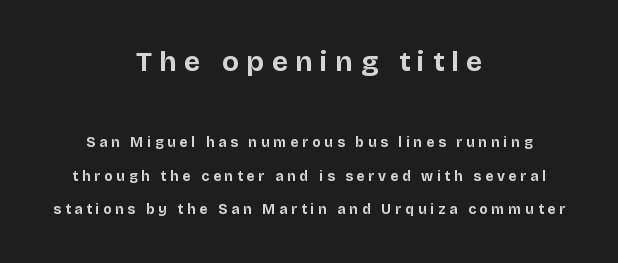
Here the first block reads like a headline and the second like body copy. This sample trades compactness for vertical openness between lines. Short note: letters widely spaced. If you drew a line through each stem, it would be perfectly vertical.
